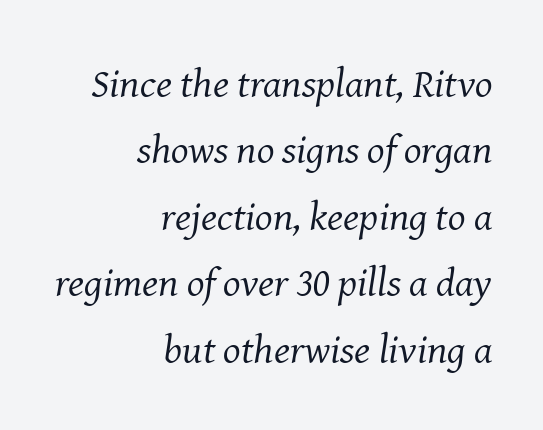
The image shows 41 px regular-weight serif type, italic (leaning right); set right-aligned, normal line spacing (1.62x), normal letter spacing, not underlined; medium stroke contrast and a medium x-height.
